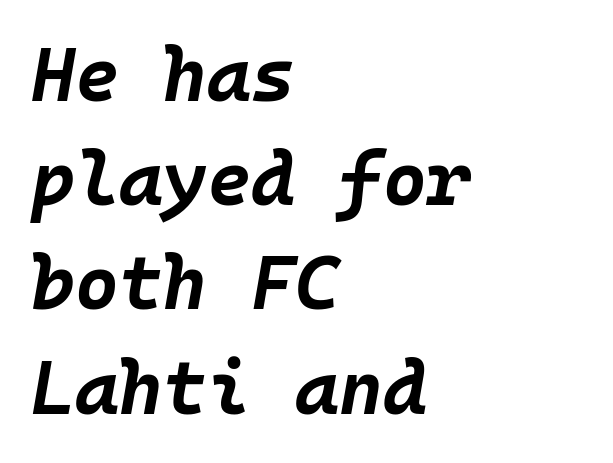
The image shows 75 px bold type, italic (leaning right), monospaced; set left-aligned, normal line spacing (1.39x), normal letter spacing, not underlined; low stroke contrast and a large x-height.
